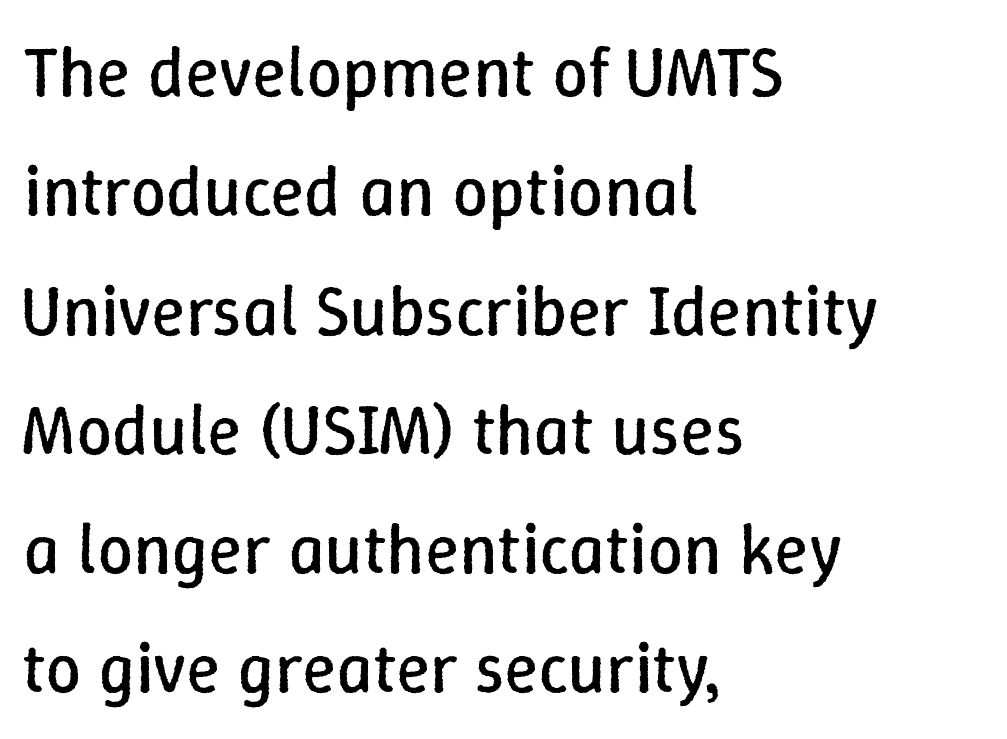
The image shows 71 px regular-weight type, upright; set left-aligned, normal line spacing (1.68x), normal letter spacing, not underlined; low stroke contrast and a medium x-height.
